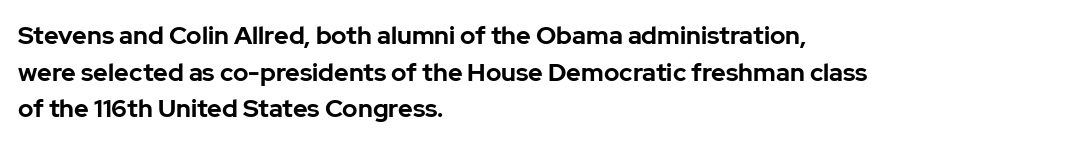
{"italic": "no", "bold": "yes", "underline": "no", "align": "left", "line_spacing": "normal", "line_spacing_ratio": 1.47, "letter_spacing": "normal", "letter_spacing_em": 0.0, "glyph_px": 25}
